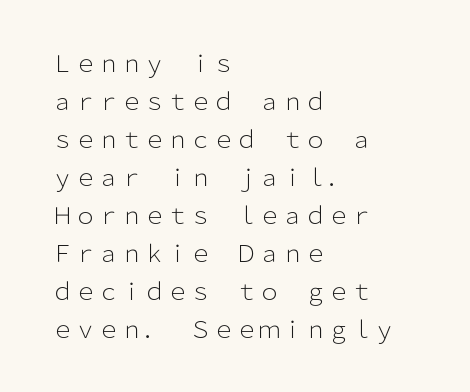
The image shows 23 px text type, upright; set left-aligned, normal line spacing (1.65x), normal letter spacing, not underlined.
